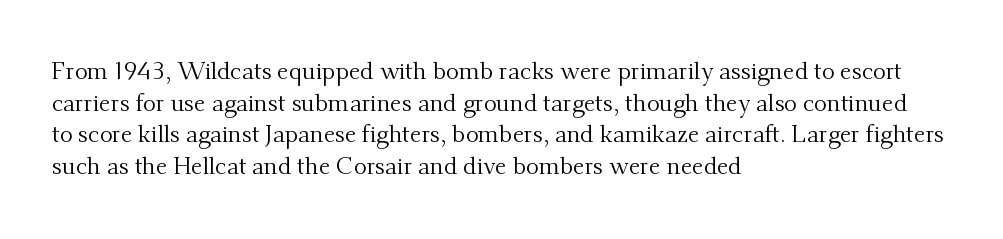
The image shows 24 px text type, upright; set left-aligned, normal line spacing (1.32x), normal letter spacing, not underlined.
